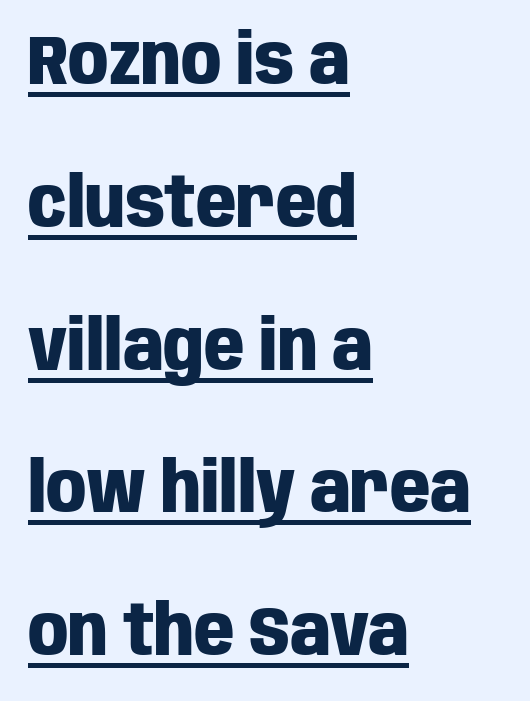
Q: Is the text bold? A: Yes.
Q: Is the text italic (slanted)? A: No, it is upright.
Q: Is the typeface a serif or a sans-serif typeface? A: Sans-serif.
Q: Is the text underlined? A: Yes.
Q: How is the paragraph aligned? A: Left-aligned.
Q: Is the spacing between letters normal or unusually wide? A: Normal.
Q: Is the spacing between lines tight, normal or loose? A: Loose.
Q: Width (condensed, normal, or wide)? A: Condensed.
Q: Stroke contrast? A: Low.
Q: x-height? A: Large.
Q: Monospaced? A: No.
